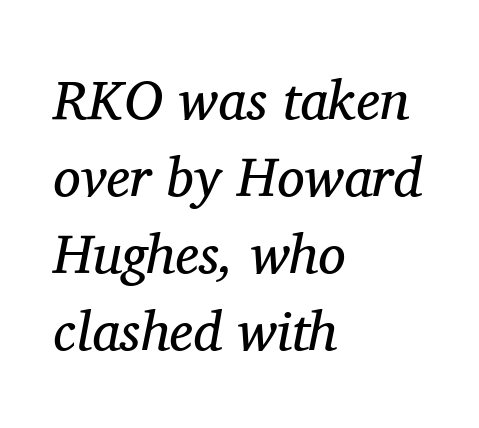
{"serif": "yes", "italic": "yes", "lean": "right", "slant_degrees": 11, "bold": "no", "weight": "regular", "width": "normal", "stroke_contrast": "medium", "x_height": "medium", "monospaced": "no", "underline": "no", "align": "left", "line_spacing": "normal", "line_spacing_ratio": 1.4, "letter_spacing": "normal", "letter_spacing_em": 0.0, "glyph_px": 55}
